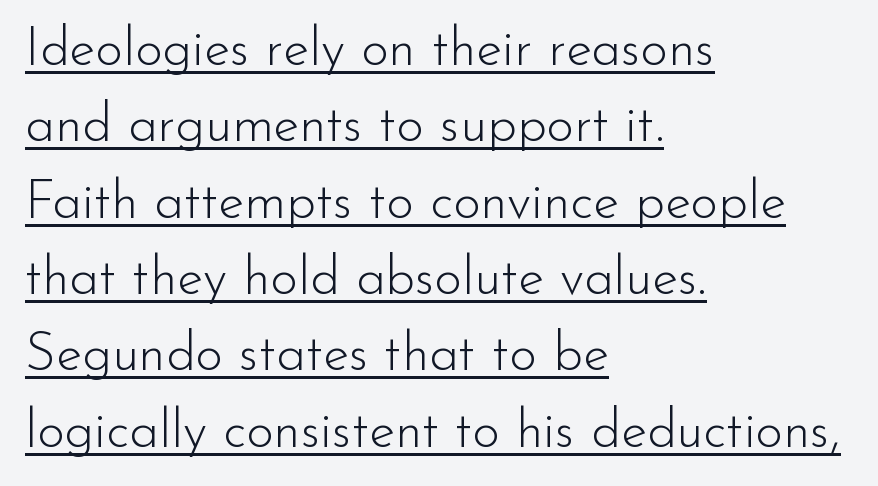
Nothing unusual about the tracking: characters are spaced as the font intends. Bold? No — there's no thickening of the strokes. Type style note: lacks serifs. Short and long lines alike share a common starting point at left. Students, observe the line beneath the letters — that is underlining. Character widths vary here, with narrow letters taking less room than wide ones.
